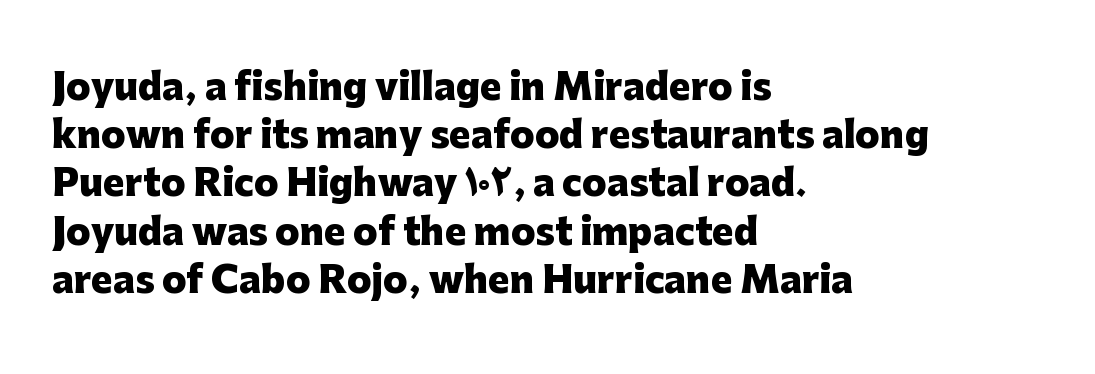
The image shows 36 px heavy sans-serif type, upright; set left-aligned, normal line spacing (1.34x), normal letter spacing, not underlined; low stroke contrast and a medium x-height.
